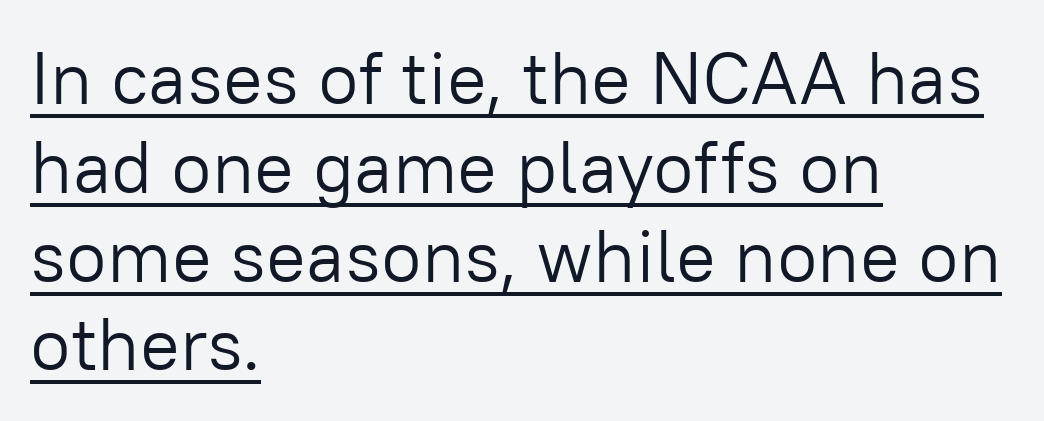
Q: Is the text bold? A: No.
Q: Is the text italic (slanted)? A: No, it is upright.
Q: Is the typeface a serif or a sans-serif typeface? A: Sans-serif.
Q: Is the text underlined? A: Yes.
Q: How is the paragraph aligned? A: Left-aligned.
Q: Is the spacing between letters normal or unusually wide? A: Normal.
Q: Width (condensed, normal, or wide)? A: Normal.
Q: Stroke contrast? A: Low.
Q: x-height? A: Medium.
Q: Monospaced? A: No.
